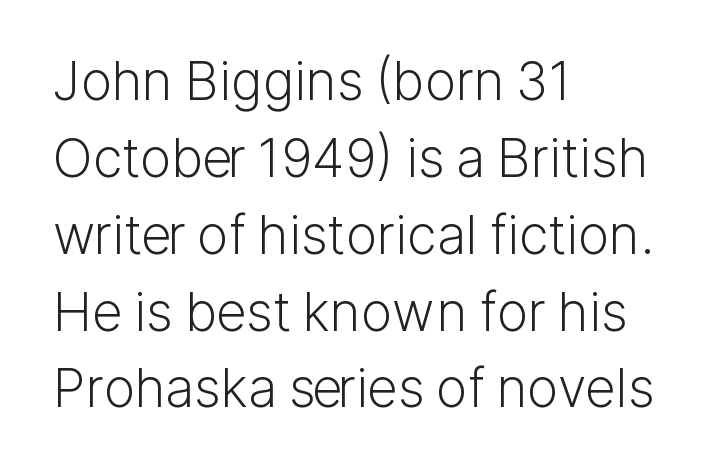
{"serif": "no", "italic": "no", "bold": "no", "weight": "light", "width": "normal", "stroke_contrast": "low", "x_height": "medium", "monospaced": "no", "underline": "no", "align": "left", "line_spacing": "normal", "line_spacing_ratio": 1.45, "letter_spacing": "normal", "letter_spacing_em": 0.0, "glyph_px": 53}
